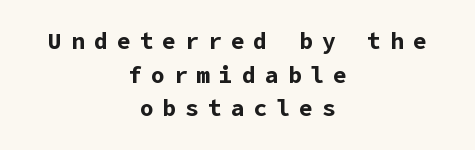
{"italic": "no", "bold": "yes", "underline": "no", "align": "center", "line_spacing": "normal", "line_spacing_ratio": 1.46, "letter_spacing": "wide", "letter_spacing_em": 0.39, "glyph_px": 23}
